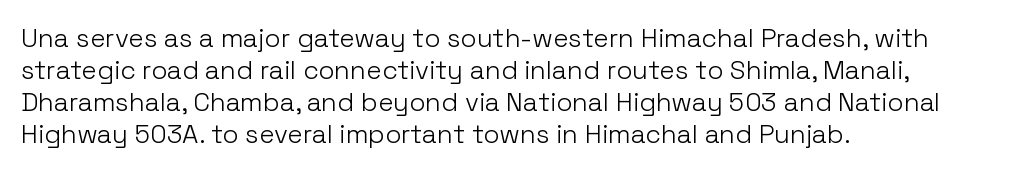
The image shows 26 px text type, upright; set left-aligned, line spacing 1.23x, normal letter spacing, not underlined.
